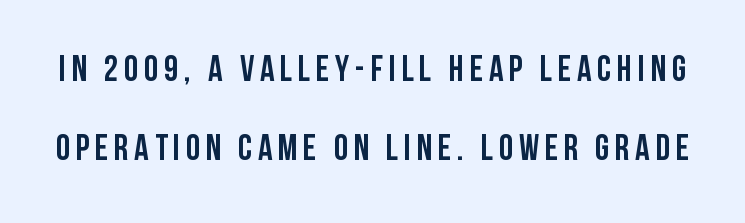
The image shows 36 px semibold, condensed sans-serif type, upright; set loose line spacing (2.19x), not underlined; low stroke contrast and a large x-height.
